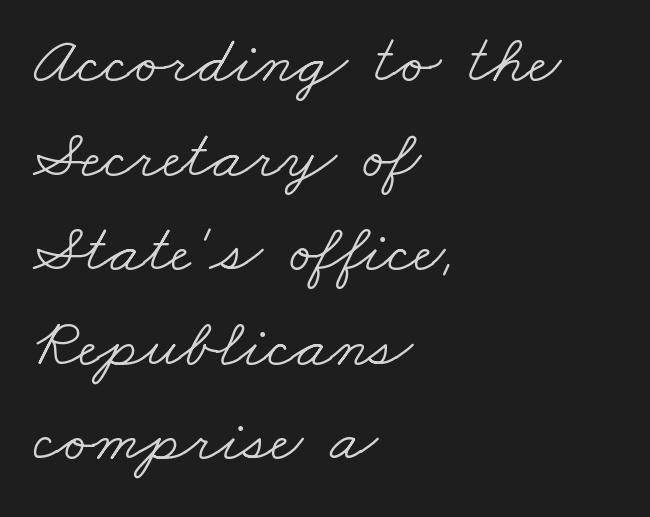
Typographically, this falls in the serif category. Stem width sits at or under what a default text font uses. The passage shown is typed in a proportional face where columns would drift. One glance says typical: line gaps are just what's usual. Beneath every word, the page is bare.
